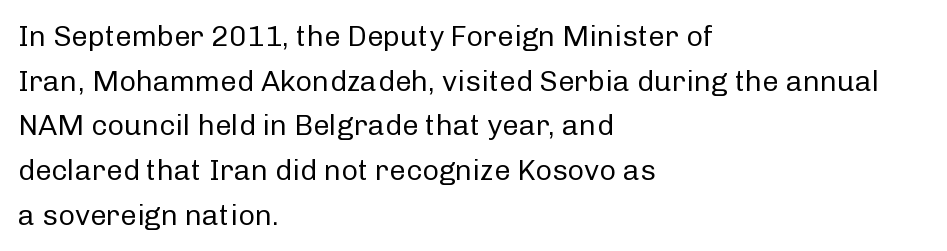
You could not count columns in this text — the font is proportionally spaced. The space directly below the letters is spotless. Compared with a centered layout, this one pins lines to the left instead. The font family rendered here belongs to the sans-serif group.
